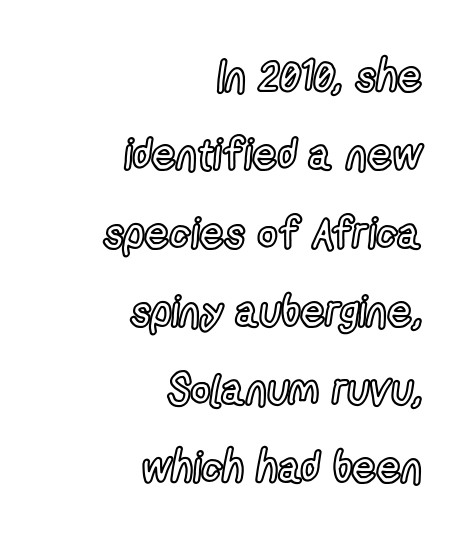
The image shows 43 px condensed type; set right-aligned, line spacing 1.82x, normal letter spacing, not underlined; a medium x-height.
